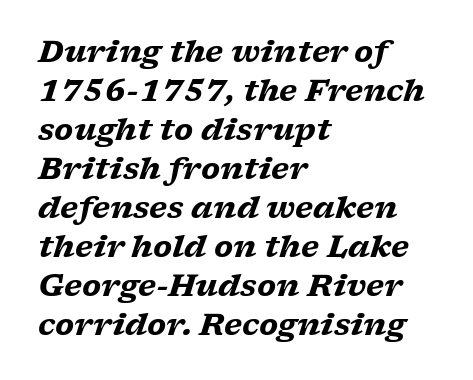
The image shows 30 px heavy, wide serif type, italic (leaning right); set left-aligned, normal line spacing (1.3x), normal letter spacing, not underlined; low stroke contrast and a medium x-height.
